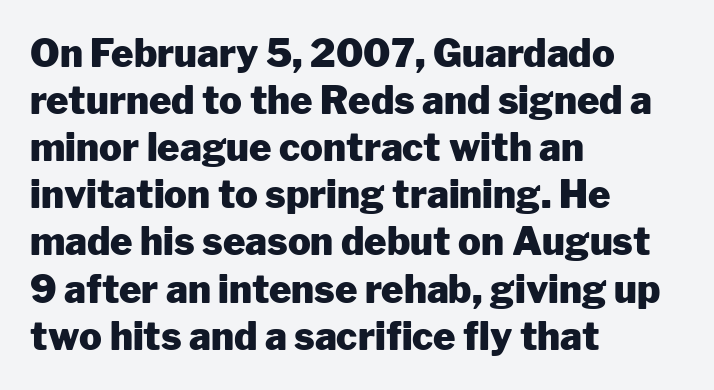
Observe the ordinary spacing: letters are neighbours, not strangers. Typeset ragged right — the left edge is the straight one. Note: no serifs on the glyphs. Nope, not italic — everything's standing straight. Each letter keeps its own natural width here, so spacing adapts to shape.
